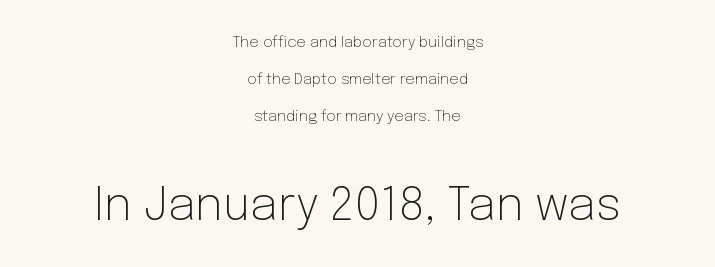
The image shows 46 px light sans-serif type, upright; set centered, loose line spacing (2.48x), normal letter spacing, not underlined; the second (bottom) block is 3.07x larger; low stroke contrast and a medium x-height.
